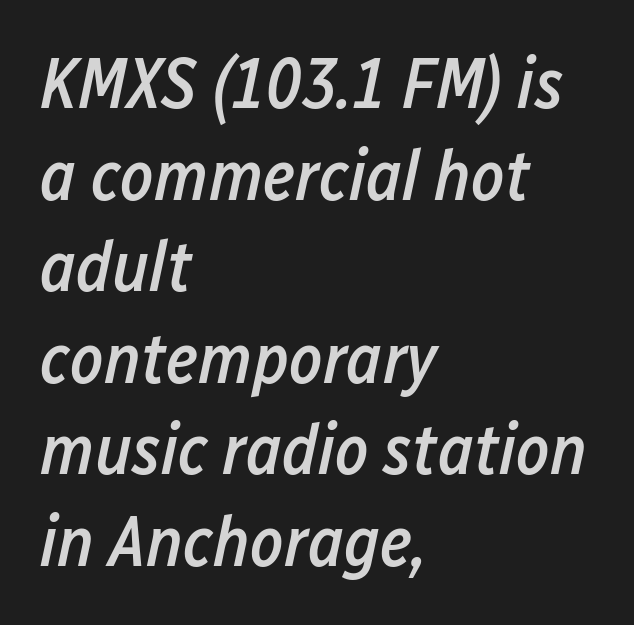
The image shows 71 px semibold, condensed type, italic (leaning right); set left-aligned, normal line spacing (1.29x), normal letter spacing, not underlined; low stroke contrast and a medium x-height.
